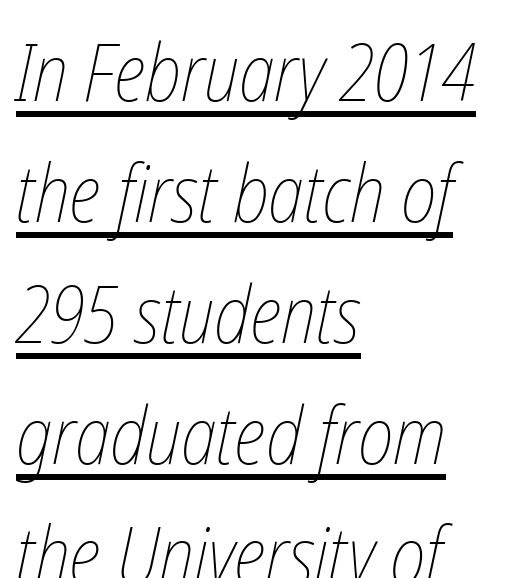
The image shows 79 px thin, condensed type; set left-aligned, normal line spacing (1.53x), normal letter spacing, underlined; low stroke contrast and a medium x-height.
